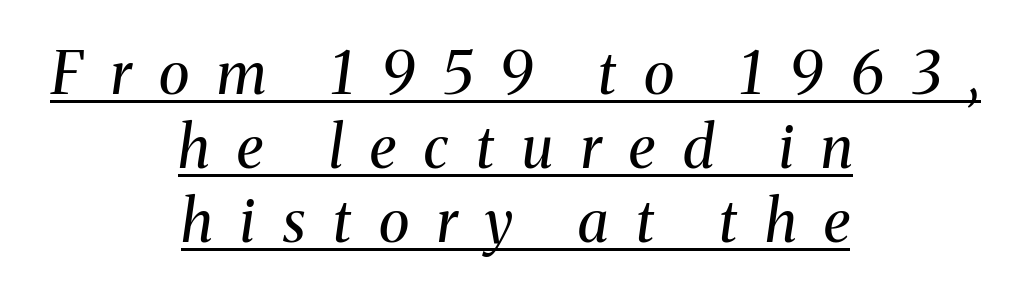
Spacing verdict: proportional, widths tailored to each character. The glyphs look as if they've been sheared to an angle. The letters look calm and open, with moderate or lighter stems. This is underlined copy, the kind a proofreader might mark for attention. This rendering employs a face with finishing strokes, i.e., a serif. Someone cranked the tracking dial way up on this one.
